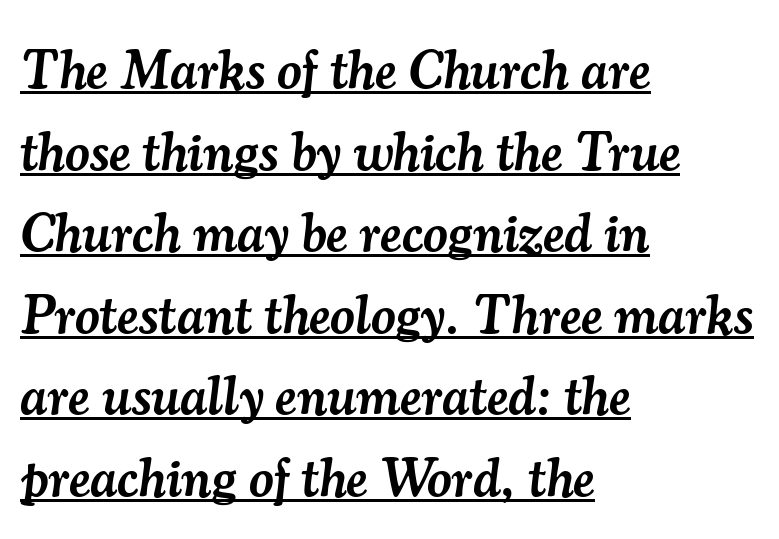
{"serif": "yes", "italic": "yes", "lean": "right", "slant_degrees": 7, "bold": "semi", "weight": "semibold", "width": "normal", "stroke_contrast": "medium", "x_height": "small", "monospaced": "no", "underline": "yes", "align": "left", "line_spacing": "normal", "line_spacing_ratio": 1.51, "letter_spacing": "normal", "letter_spacing_em": 0.0, "glyph_px": 54}
